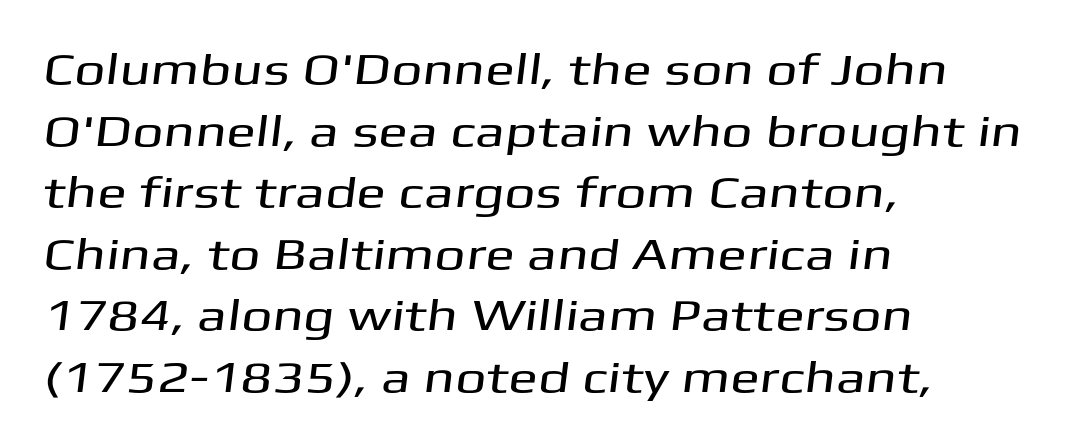
{"serif": "no", "width": "wide", "stroke_contrast": "medium", "x_height": "medium", "monospaced": "no", "underline": "no", "align": "left", "line_spacing": "normal", "line_spacing_ratio": 1.4, "letter_spacing": "normal", "letter_spacing_em": 0.0, "glyph_px": 44}
